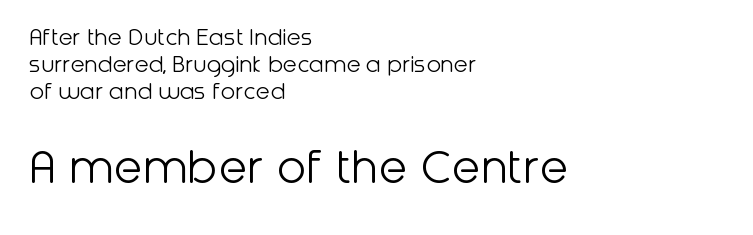
Q: Is the text bold? A: No.
Q: Is the text italic (slanted)? A: No, it is upright.
Q: Is the typeface a serif or a sans-serif typeface? A: Sans-serif.
Q: Is the text underlined? A: No.
Q: How is the paragraph aligned? A: Left-aligned.
Q: Is the spacing between letters normal or unusually wide? A: Normal.
Q: Is the spacing between lines tight, normal or loose? A: Tight.
Q: Which block of text is set in a larger size, the first (top) or the second (bottom)? A: The second (bottom) one.
Q: Width (condensed, normal, or wide)? A: Normal.
Q: Stroke contrast? A: Low.
Q: x-height? A: Medium.
Q: Monospaced? A: No.
